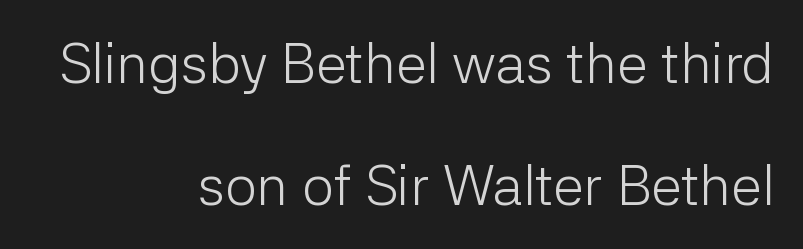
The area under the type is left untouched. Looks like regular typesetting: each glyph gets only the width it needs. Compared with typical paragraphs, the rows here are farther apart. The type family on display is of the sans-serif kind. Vertical strokes here are truly vertical.
